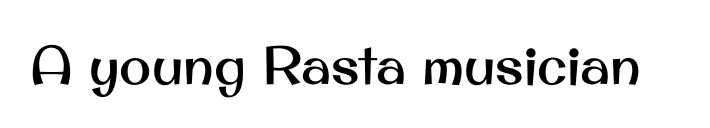
Varying glyph widths throughout — classic text-font behaviour. When letters stand straight like this, we call the style roman or upright. Short note: letters normally spaced. Glance below the letters and you will spot only blank space. Nothing sits at the stroke ends, so this counts as sans-serif.
